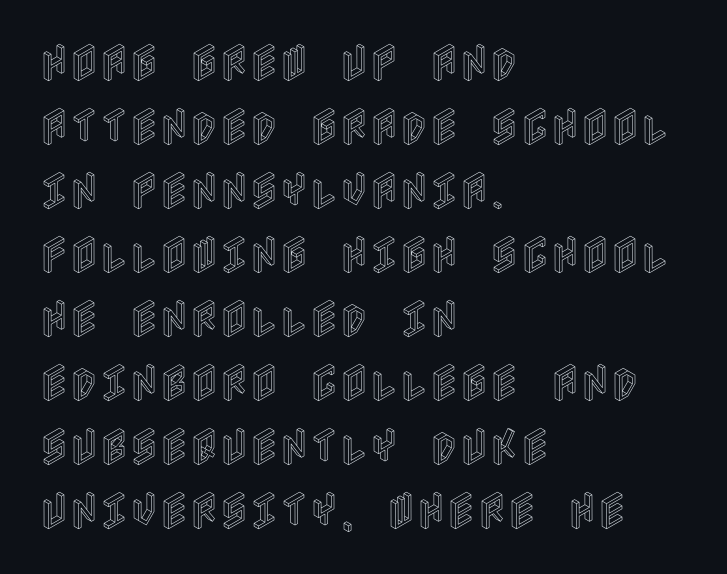
{"italic": "no", "width": "condensed", "x_height": "large", "underline": "no", "align": "left", "line_spacing": "normal", "line_spacing_ratio": 1.56, "letter_spacing": "normal", "letter_spacing_em": 0.0, "glyph_px": 41}
